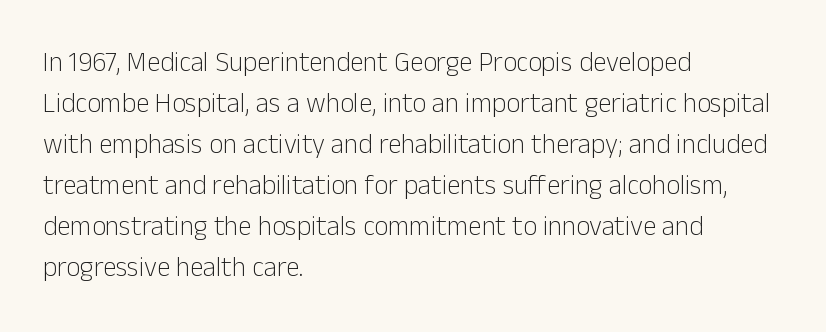
On a weight scale, this lands at 450 or below. The passage shown has conventional tracking throughout. A normal amount of white space separates one row of letters from the next. The rag falls on the right side of this text block.
